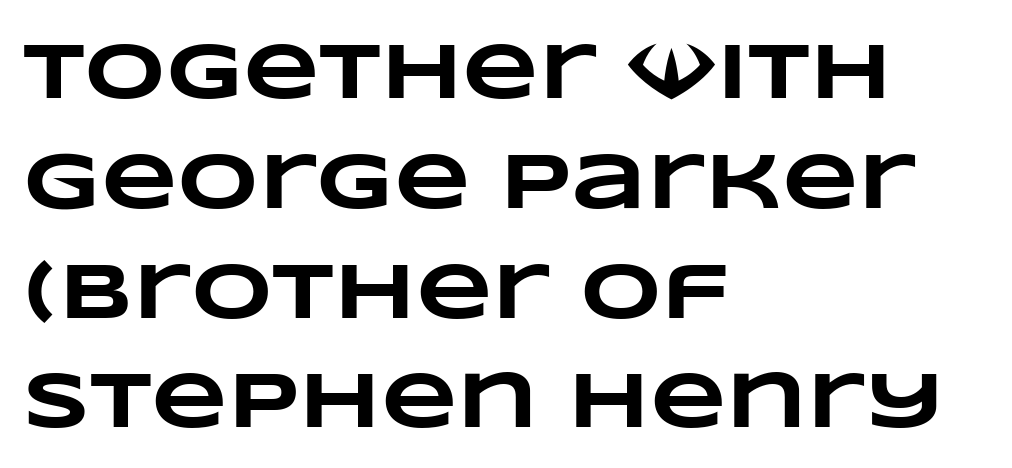
{"bold": "yes", "weight": "heavy", "width": "wide", "stroke_contrast": "low", "x_height": "large", "monospaced": "no", "underline": "no", "align": "left", "line_spacing": "normal", "line_spacing_ratio": 1.39, "letter_spacing": "normal", "letter_spacing_em": 0.0, "glyph_px": 79}
